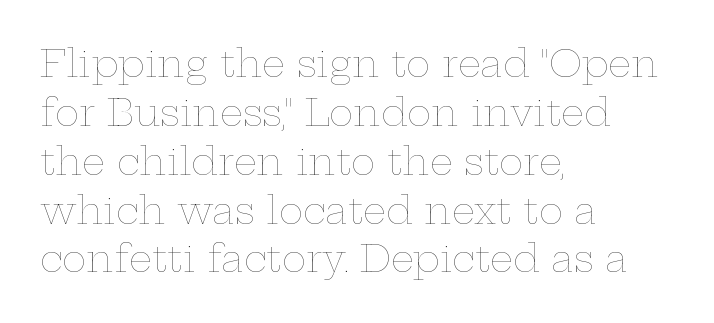
{"italic": "no", "bold": "no", "weight": "thin", "width": "wide", "stroke_contrast": "low", "x_height": "medium", "monospaced": "no", "underline": "no", "align": "left", "line_spacing": "normal", "line_spacing_ratio": 1.32, "letter_spacing": "normal", "letter_spacing_em": 0.0, "glyph_px": 37}
